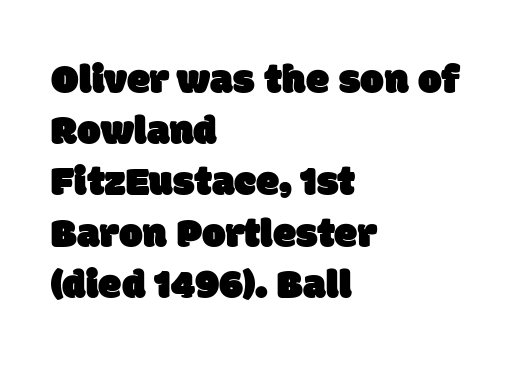
{"serif": "no", "width": "normal", "stroke_contrast": "low", "x_height": "large", "monospaced": "no", "underline": "no", "align": "left", "line_spacing_ratio": 1.22, "letter_spacing": "normal", "letter_spacing_em": 0.0, "glyph_px": 42}
